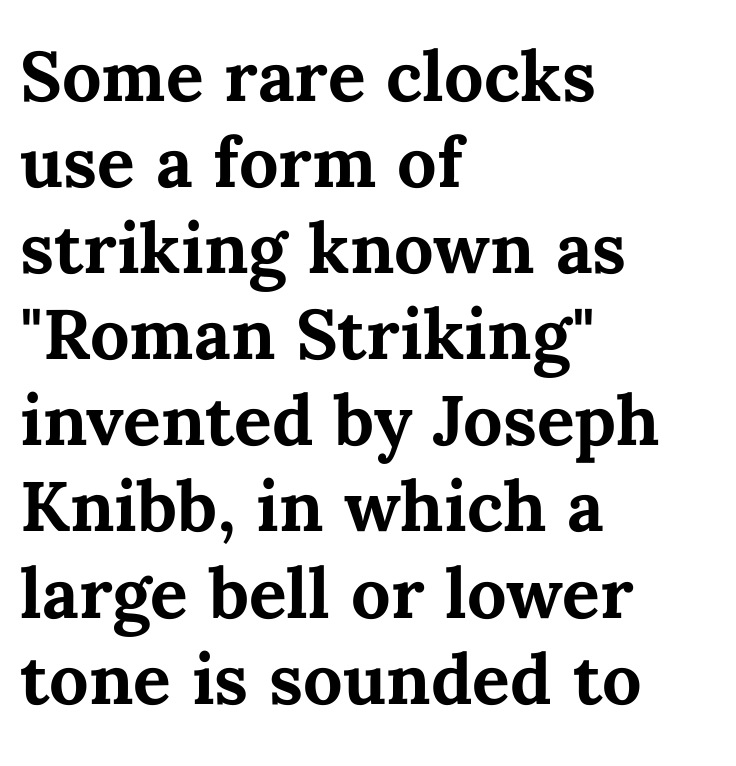
Q: Is the text bold? A: Yes.
Q: Is the text italic (slanted)? A: No, it is upright.
Q: Is the text underlined? A: No.
Q: How is the paragraph aligned? A: Left-aligned.
Q: Is the spacing between letters normal or unusually wide? A: Normal.
Q: Width (condensed, normal, or wide)? A: Normal.
Q: Stroke contrast? A: Medium.
Q: x-height? A: Medium.
Q: Monospaced? A: No.
